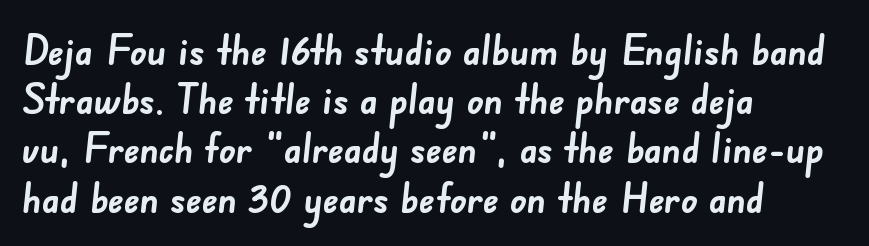
The image shows 41 px semibold sans-serif type; set left-aligned, line spacing 1.2x, normal letter spacing, not underlined; low stroke contrast and a small x-height.
